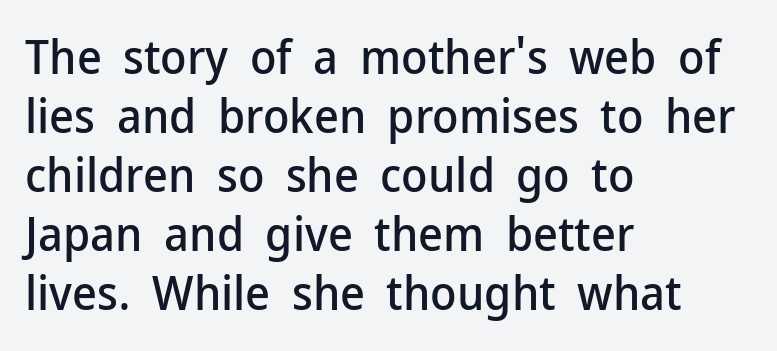
{"serif": "no", "italic": "no", "width": "normal", "stroke_contrast": "low", "x_height": "medium", "monospaced": "no", "underline": "no", "align": "left", "line_spacing_ratio": 1.23, "letter_spacing": "normal", "letter_spacing_em": 0.0, "glyph_px": 48}
